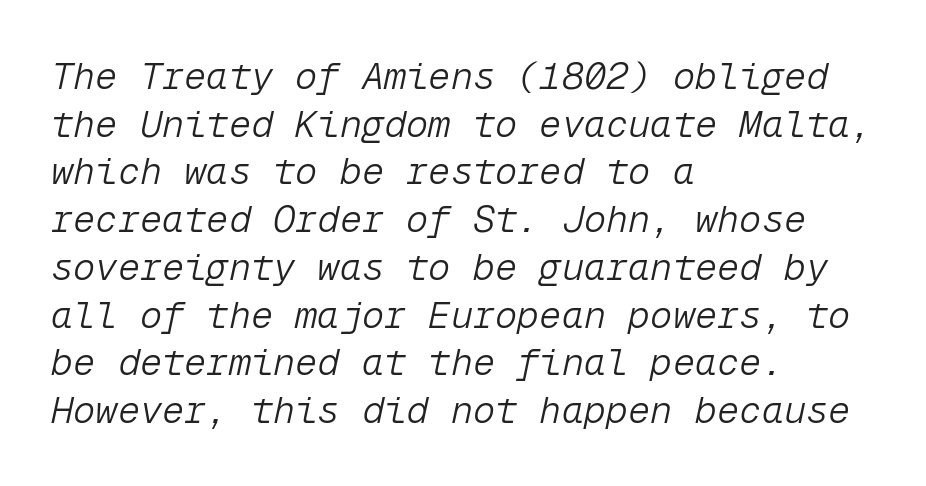
{"italic": "yes", "lean": "right", "slant_degrees": 12, "bold": "no", "weight": "light", "width": "normal", "stroke_contrast": "low", "x_height": "medium", "monospaced": "yes", "underline": "no", "align": "left", "line_spacing": "normal", "line_spacing_ratio": 1.29, "letter_spacing": "normal", "letter_spacing_em": 0.0, "glyph_px": 37}
